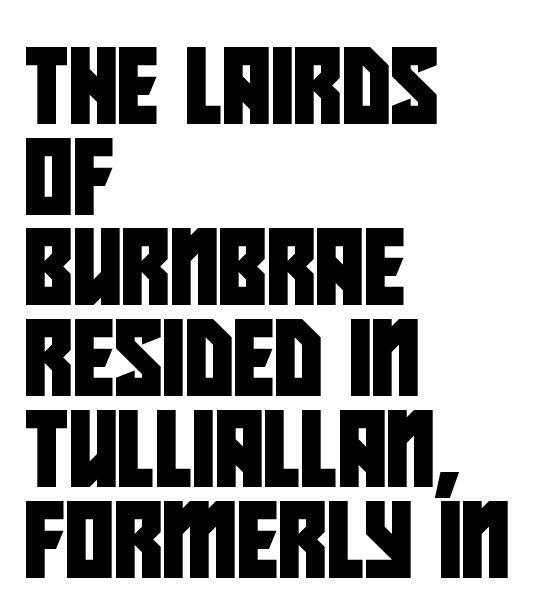
{"serif": "no", "width": "condensed", "stroke_contrast": "low", "x_height": "large", "monospaced": "no", "underline": "no", "align": "left", "line_spacing_ratio": 1.21, "letter_spacing": "normal", "letter_spacing_em": 0.0, "glyph_px": 75}
